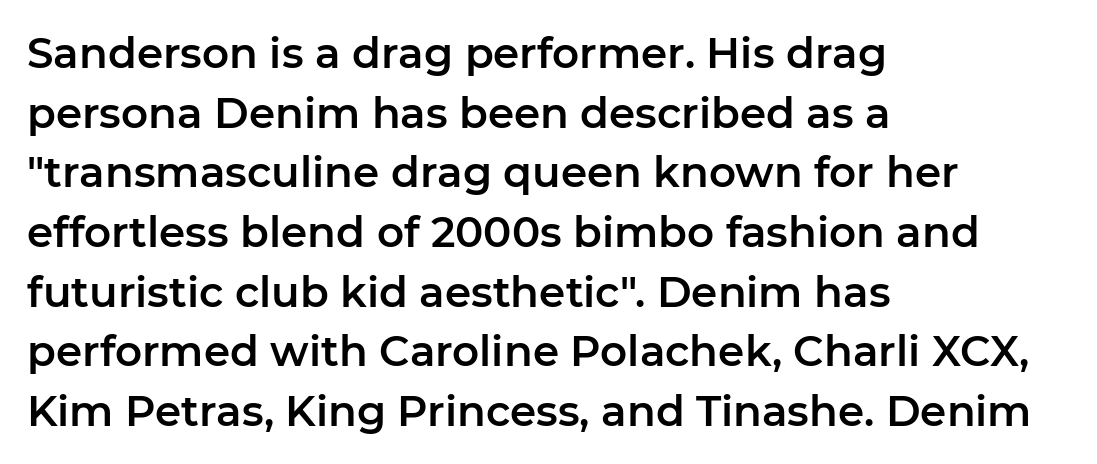
Stroke terminals: plain, sans-serif. Which margin do the lines hug? The left one — the right edge is uneven. Beneath every word, the page is bare. The passage shown is typed in a proportional face where columns would drift. Honestly, the letter spacing is just normal — you wouldn't notice it.
